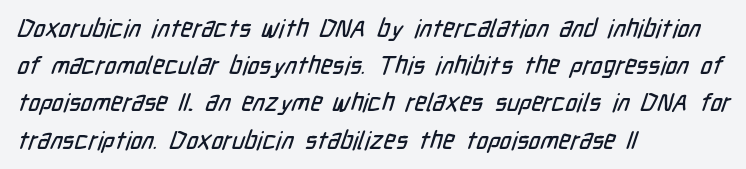
Q: Is the text underlined? A: No.
Q: How is the paragraph aligned? A: Left-aligned.
Q: Is the spacing between letters normal or unusually wide? A: Normal.
Q: Is the spacing between lines tight, normal or loose? A: Normal.
